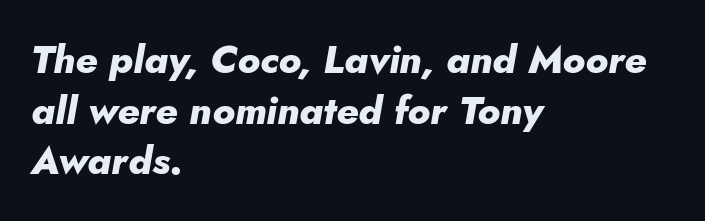
Q: Is the text bold? A: Yes.
Q: Is the text italic (slanted)? A: Yes, it leans right by about 5 degrees.
Q: Is the text underlined? A: No.
Q: How is the paragraph aligned? A: Left-aligned.
Q: Is the spacing between letters normal or unusually wide? A: Normal.
Q: Is the spacing between lines tight, normal or loose? A: Normal.
Q: Width (condensed, normal, or wide)? A: Normal.
Q: Stroke contrast? A: Low.
Q: x-height? A: Small.
Q: Monospaced? A: No.
